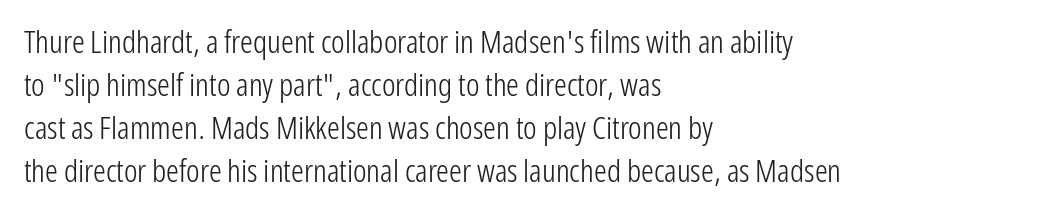
The image shows 32 px light, condensed sans-serif type, upright; set left-aligned, normal line spacing (1.34x), normal letter spacing, not underlined; low stroke contrast and a medium x-height.
